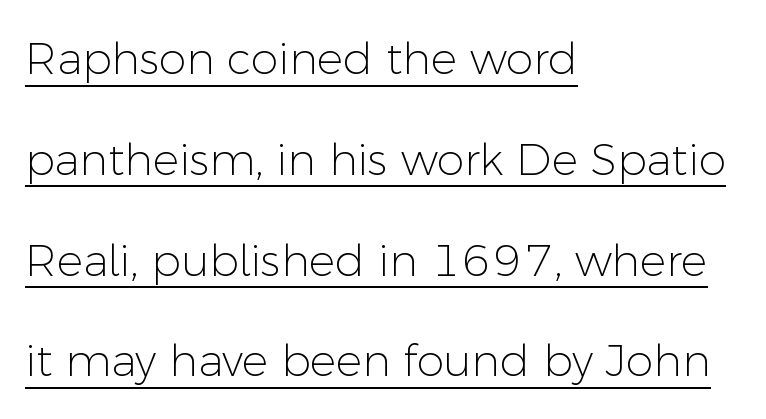
Q: Is the text bold? A: No.
Q: Is the text italic (slanted)? A: No, it is upright.
Q: Is the typeface a serif or a sans-serif typeface? A: Sans-serif.
Q: Is the text underlined? A: Yes.
Q: How is the paragraph aligned? A: Left-aligned.
Q: Is the spacing between letters normal or unusually wide? A: Normal.
Q: Is the spacing between lines tight, normal or loose? A: Loose.
Q: Width (condensed, normal, or wide)? A: Normal.
Q: Stroke contrast? A: Low.
Q: x-height? A: Medium.
Q: Monospaced? A: No.
